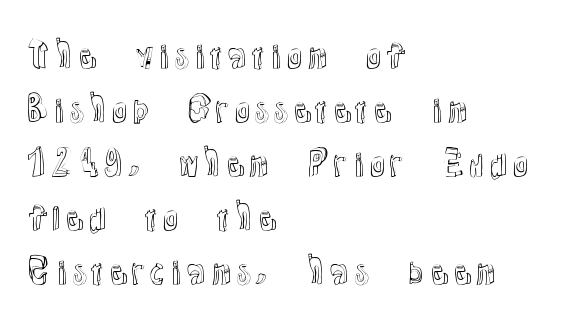
{"italic": "no", "width": "normal", "x_height": "medium", "monospaced": "no", "underline": "no", "align": "left", "line_spacing": "normal", "line_spacing_ratio": 1.59, "letter_spacing": "normal", "letter_spacing_em": 0.0, "glyph_px": 34}
